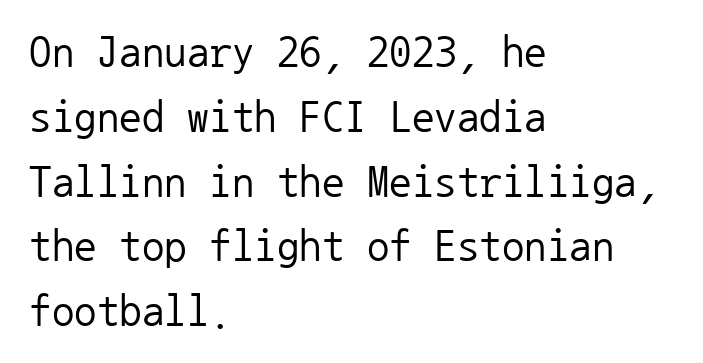
The image shows 45 px regular-weight sans-serif type, upright, monospaced; set left-aligned, normal line spacing (1.44x), normal letter spacing, not underlined; low stroke contrast and a medium x-height.
